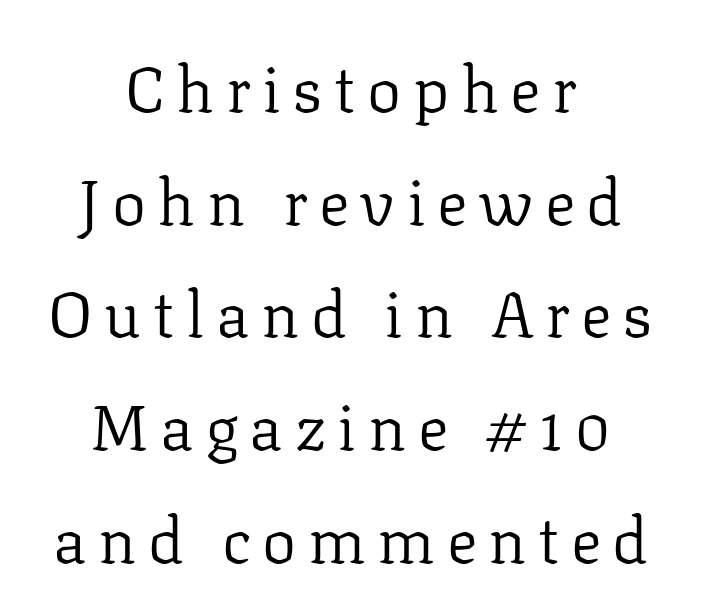
{"serif": "yes", "italic": "no", "bold": "no", "weight": "regular", "width": "normal", "stroke_contrast": "low", "x_height": "medium", "monospaced": "no", "underline": "no", "align": "center", "line_spacing_ratio": 1.76, "glyph_px": 64}
